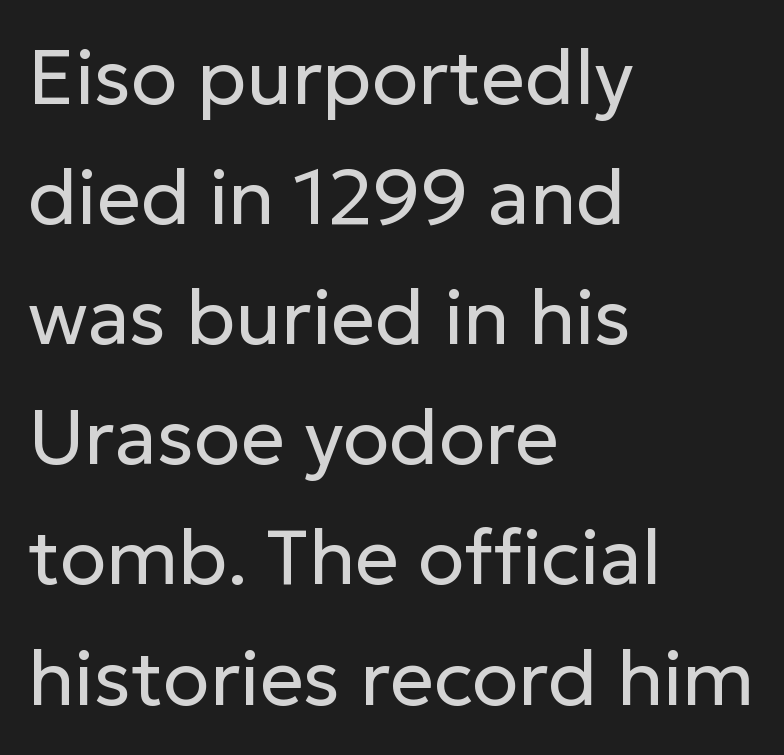
{"serif": "no", "italic": "no", "bold": "no", "weight": "regular", "width": "normal", "stroke_contrast": "low", "x_height": "medium", "monospaced": "no", "underline": "no", "align": "left", "line_spacing": "normal", "line_spacing_ratio": 1.56, "letter_spacing": "normal", "letter_spacing_em": 0.0, "glyph_px": 77}
